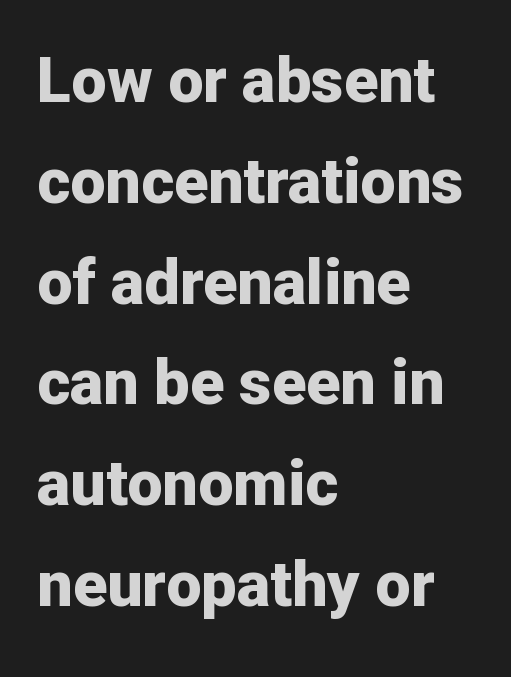
{"serif": "no", "italic": "no", "bold": "yes", "weight": "bold", "width": "normal", "stroke_contrast": "low", "x_height": "medium", "monospaced": "no", "underline": "no", "align": "left", "line_spacing": "normal", "line_spacing_ratio": 1.6, "letter_spacing": "normal", "letter_spacing_em": 0.0, "glyph_px": 63}
